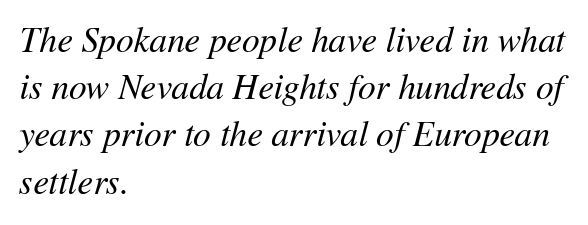
{"italic": "yes", "lean": "right", "slant_degrees": 11, "bold": "no", "weight": "regular", "width": "normal", "stroke_contrast": "medium", "x_height": "medium", "monospaced": "no", "underline": "no", "align": "left", "line_spacing": "normal", "line_spacing_ratio": 1.35, "letter_spacing": "normal", "letter_spacing_em": 0.0, "glyph_px": 35}
